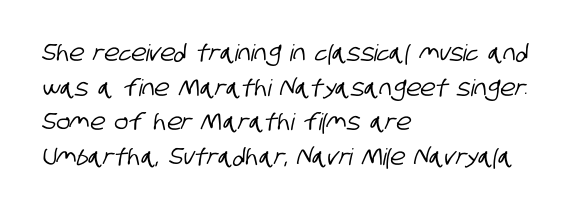
{"underline": "no", "align": "left", "line_spacing": "normal", "line_spacing_ratio": 1.51, "letter_spacing": "normal", "letter_spacing_em": 0.0, "glyph_px": 23}
